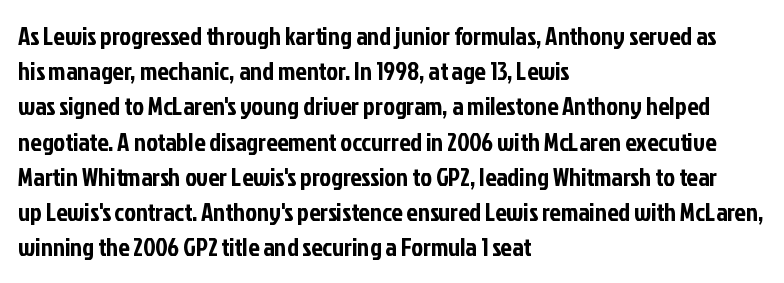
{"italic": "no", "underline": "no", "align": "left", "line_spacing": "normal", "line_spacing_ratio": 1.41, "letter_spacing": "normal", "letter_spacing_em": 0.0, "glyph_px": 25}
